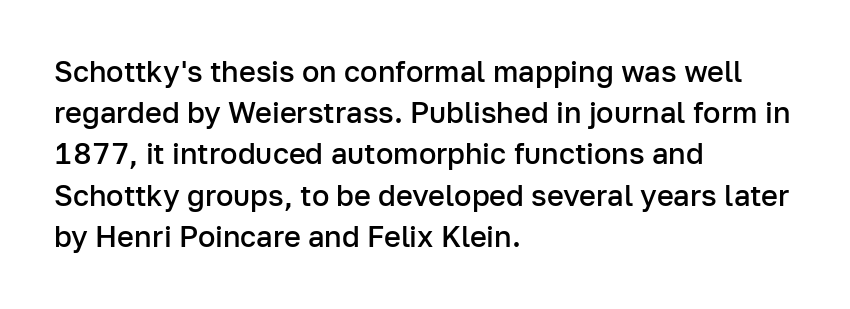
Q: Is the text bold? A: Semi-bold.
Q: Is the text italic (slanted)? A: No, it is upright.
Q: Is the typeface a serif or a sans-serif typeface? A: Sans-serif.
Q: Is the text underlined? A: No.
Q: How is the paragraph aligned? A: Left-aligned.
Q: Is the spacing between letters normal or unusually wide? A: Normal.
Q: Is the spacing between lines tight, normal or loose? A: Normal.
Q: Width (condensed, normal, or wide)? A: Normal.
Q: Stroke contrast? A: Low.
Q: x-height? A: Medium.
Q: Monospaced? A: No.
